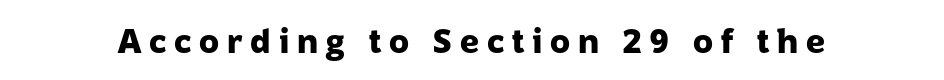
Q: Is the text bold? A: Yes.
Q: Is the text italic (slanted)? A: No, it is upright.
Q: Is the typeface a serif or a sans-serif typeface? A: Sans-serif.
Q: Is the text underlined? A: No.
Q: Is the spacing between letters normal or unusually wide? A: Unusually wide.
Q: Width (condensed, normal, or wide)? A: Normal.
Q: Stroke contrast? A: Low.
Q: x-height? A: Medium.
Q: Monospaced? A: No.
